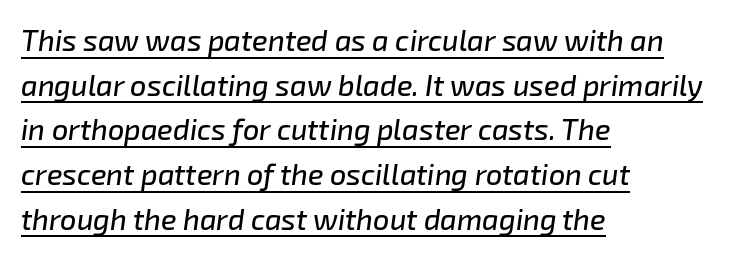
The image shows 29 px text type, italic (leaning right); set left-aligned, normal line spacing (1.54x), normal letter spacing, underlined; low stroke contrast and a medium x-height.
